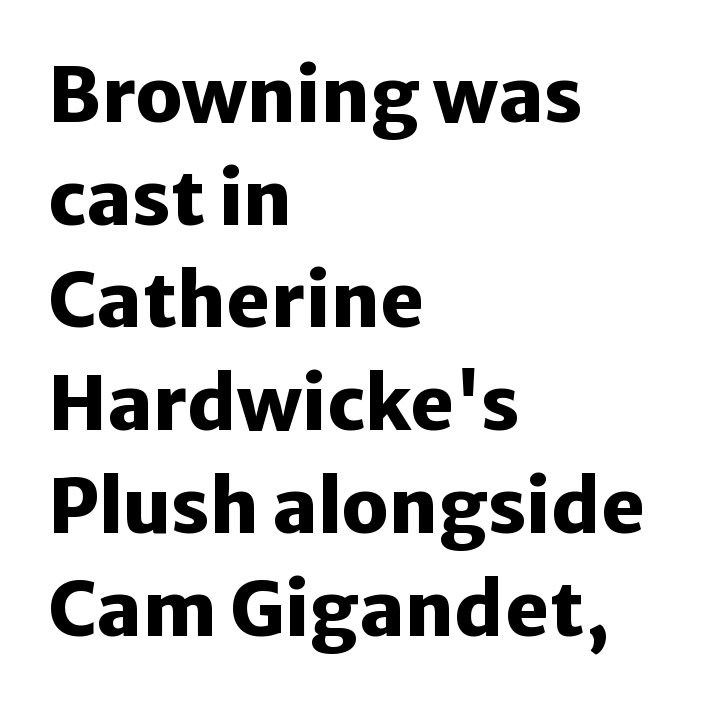
The image shows 75 px heavy sans-serif type, upright; set left-aligned, normal line spacing (1.37x), normal letter spacing, not underlined; low stroke contrast and a medium x-height.
